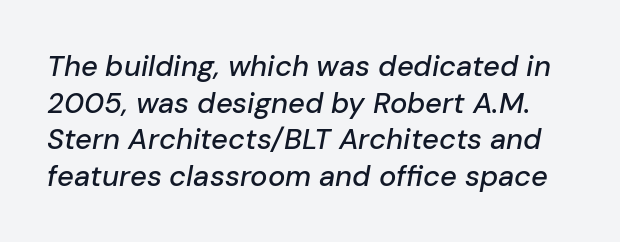
The image shows 29 px text type, italic (leaning right); set normal line spacing (1.26x), normal letter spacing, not underlined; low stroke contrast and a medium x-height.
